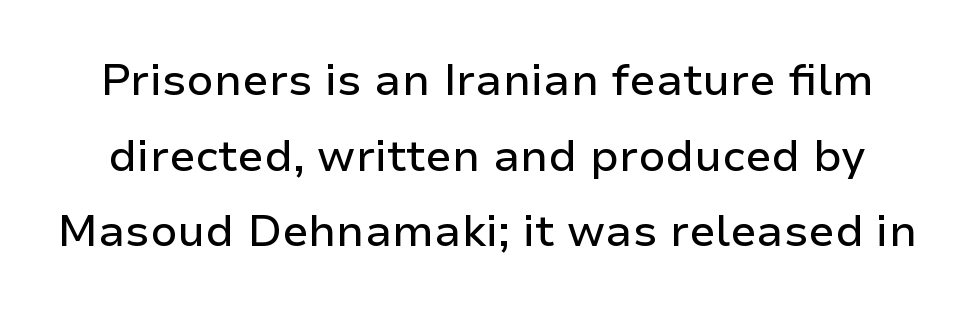
Q: Is the text italic (slanted)? A: No, it is upright.
Q: Is the typeface a serif or a sans-serif typeface? A: Sans-serif.
Q: Is the text underlined? A: No.
Q: Is the spacing between letters normal or unusually wide? A: Normal.
Q: Width (condensed, normal, or wide)? A: Normal.
Q: Stroke contrast? A: Low.
Q: x-height? A: Medium.
Q: Monospaced? A: No.
